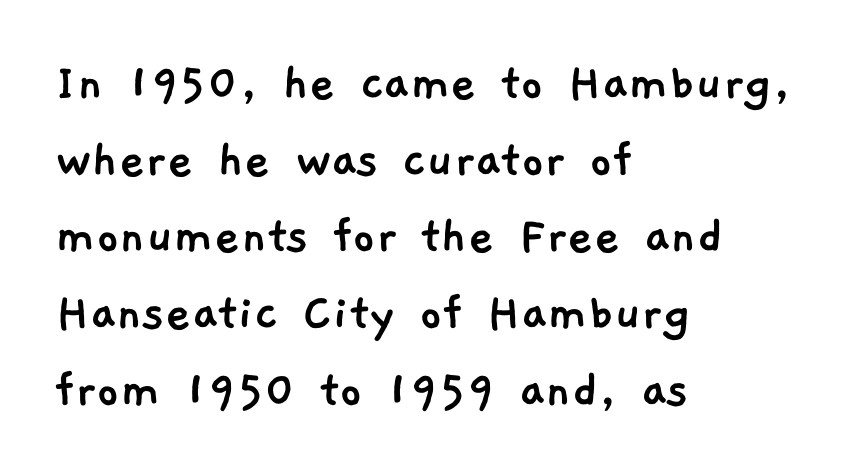
Students, note that the glyphs here touch the page at normal intervals. Note the varied advance widths — an 'i' is clearly narrower than an 'm'. This rendering uses left alignment, leaving the right contour irregular. Clear beneath every line of the passage.
